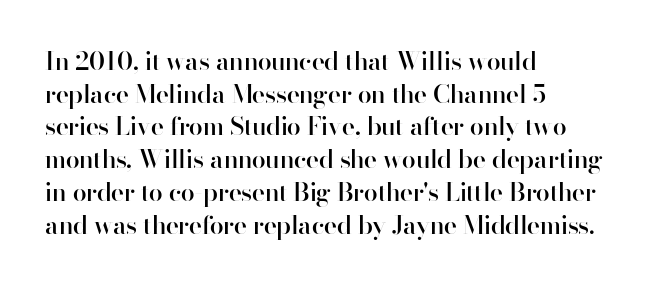
Q: Is the text bold? A: Semi-bold.
Q: Is the text italic (slanted)? A: No, it is upright.
Q: Is the text underlined? A: No.
Q: How is the paragraph aligned? A: Left-aligned.
Q: Is the spacing between letters normal or unusually wide? A: Normal.
Q: Is the spacing between lines tight, normal or loose? A: Normal.
